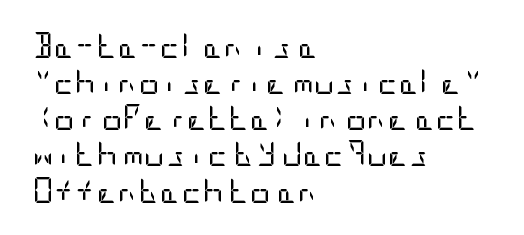
Q: Is the text bold? A: No.
Q: Is the text italic (slanted)? A: No, it is upright.
Q: Is the text underlined? A: No.
Q: How is the paragraph aligned? A: Left-aligned.
Q: Is the spacing between letters normal or unusually wide? A: Normal.
Q: Is the spacing between lines tight, normal or loose? A: Normal.
